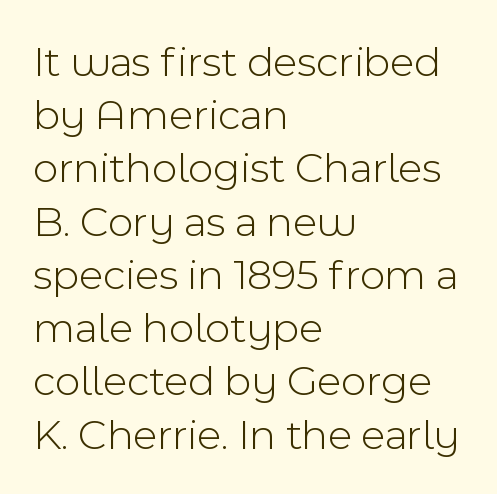
The image shows 44 px light sans-serif type, upright; set left-aligned, line spacing 1.21x, normal letter spacing, not underlined; a medium x-height.
